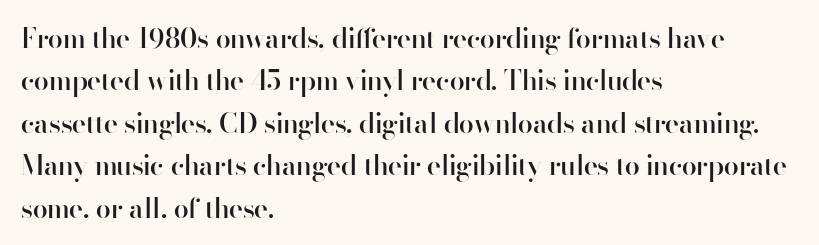
The image shows 27 px text type, upright; set left-aligned, normal line spacing (1.57x), normal letter spacing, not underlined.
